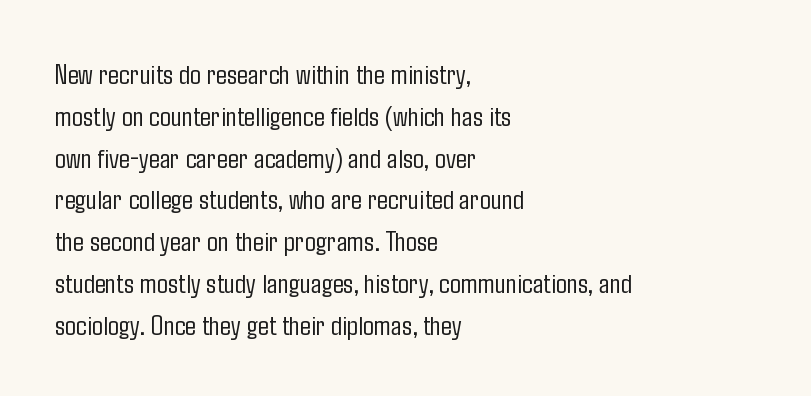
A typesetter would mark this as roman, not italic. The characters display no serif detailing; their extremities are plain. Is this a fixed-width face? No — the glyphs have proportional, varying widths. Line spacing here is normal. Leftover space on each line is placed entirely after the last word. Descenders hang freely into open space.
